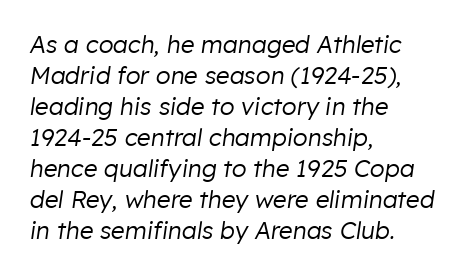
{"italic": "yes", "lean": "right", "slant_degrees": 8, "bold": "no", "underline": "no", "align": "left", "line_spacing": "normal", "line_spacing_ratio": 1.29, "letter_spacing": "normal", "letter_spacing_em": 0.0, "glyph_px": 24}
